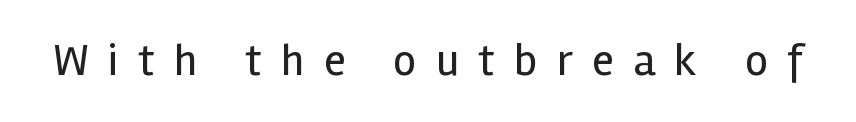
Stroke mass is kept to a normal reading level or below. The strip under each line holds only bare page. No feet cap the strokes, marking this as sans-serif type. Look at the tracking — it's clearly loosened, letters drifting apart. These lines are rendered in a variable-pitch font.
